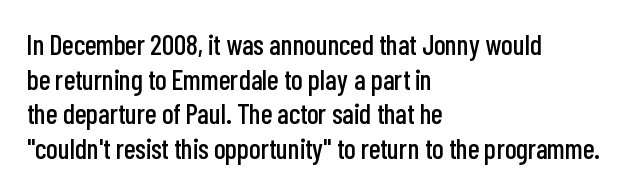
This rendering features lettering with no underline. Note the varied advance widths — an 'i' is clearly narrower than an 'm'. Teacher's note: observe the even left margin — that is flush-left alignment. Font category for this specimen: sans-serif.
